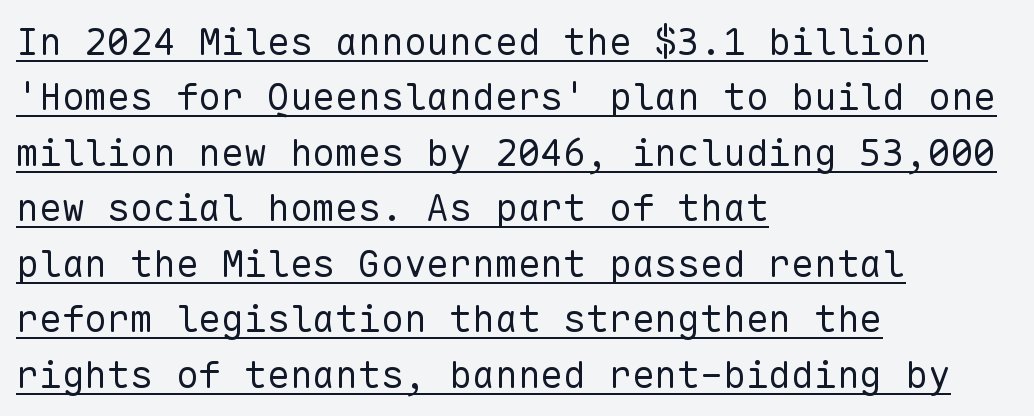
Does extra space separate the letters? No, they use regular spacing. The specimen includes a rule beneath the text block's lines. Does the copy run flush right? No — it runs flush left. The letters carry no serifs — their stems end cleanly without finishing strokes.
